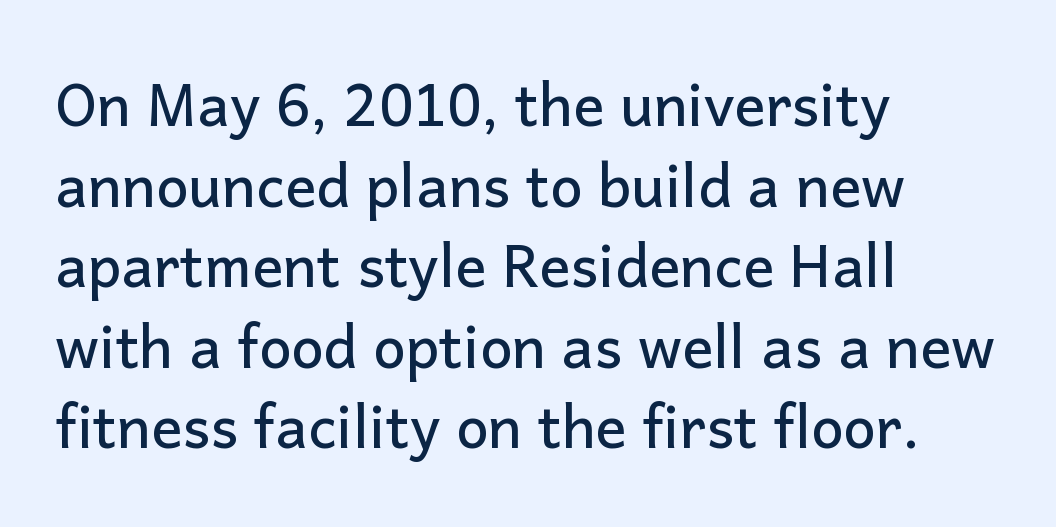
Note: no serifs on the glyphs. The compositor pushed each line to the left boundary. Is there any slant? The stems are plumb. Letter spacing: default. Varying glyph widths throughout — classic text-font behaviour. The string is rendered with underlining switched off.
